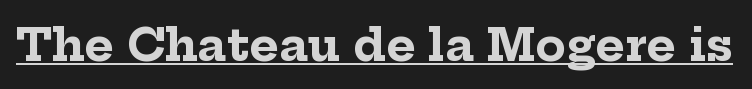
Q: Is the text bold? A: Yes.
Q: Is the text italic (slanted)? A: No, it is upright.
Q: Is the typeface a serif or a sans-serif typeface? A: Serif.
Q: Is the text underlined? A: Yes.
Q: Is the spacing between letters normal or unusually wide? A: Normal.
Q: Width (condensed, normal, or wide)? A: Normal.
Q: Stroke contrast? A: Low.
Q: x-height? A: Medium.
Q: Monospaced? A: No.
